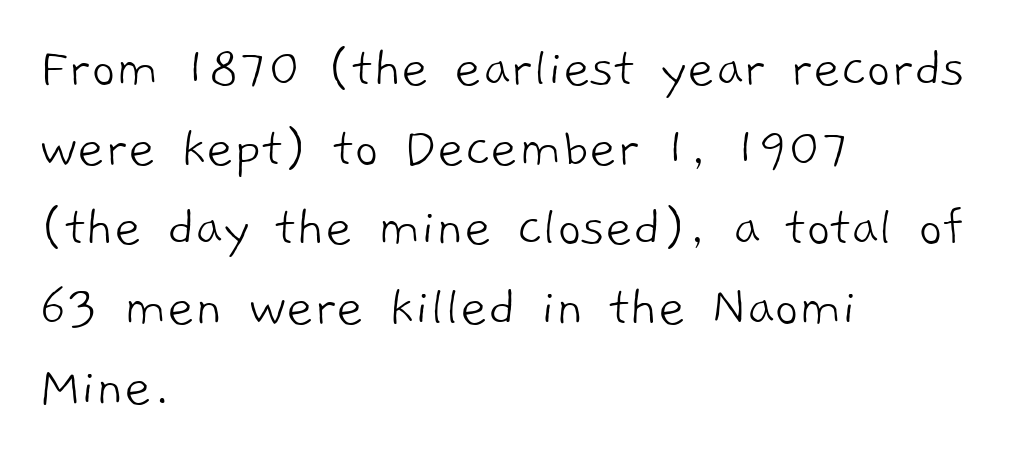
A typesetter would call this proportional, since set widths differ per character. The typeface has the unassuming heft of standard copy or less. Regarding serifs, this sample does without them. Left-aligned paragraph, ragged on the right.
